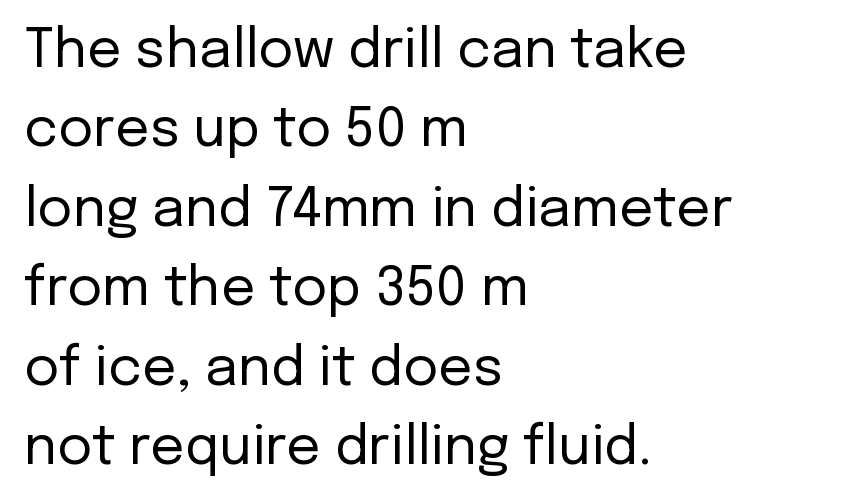
{"serif": "no", "italic": "no", "bold": "no", "weight": "regular", "width": "normal", "stroke_contrast": "low", "x_height": "medium", "monospaced": "no", "underline": "no", "align": "left", "line_spacing": "normal", "line_spacing_ratio": 1.47, "letter_spacing": "normal", "letter_spacing_em": 0.0, "glyph_px": 54}
